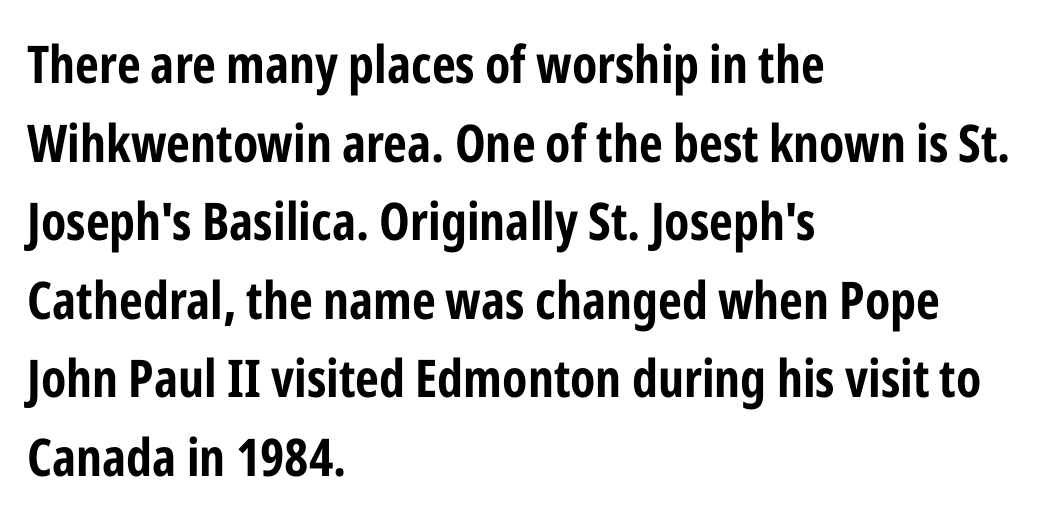
Q: Is the text bold? A: Yes.
Q: Is the text italic (slanted)? A: No, it is upright.
Q: Is the typeface a serif or a sans-serif typeface? A: Sans-serif.
Q: Is the text underlined? A: No.
Q: How is the paragraph aligned? A: Left-aligned.
Q: Is the spacing between letters normal or unusually wide? A: Normal.
Q: Is the spacing between lines tight, normal or loose? A: Normal.
Q: Width (condensed, normal, or wide)? A: Condensed.
Q: Stroke contrast? A: Low.
Q: x-height? A: Medium.
Q: Monospaced? A: No.
